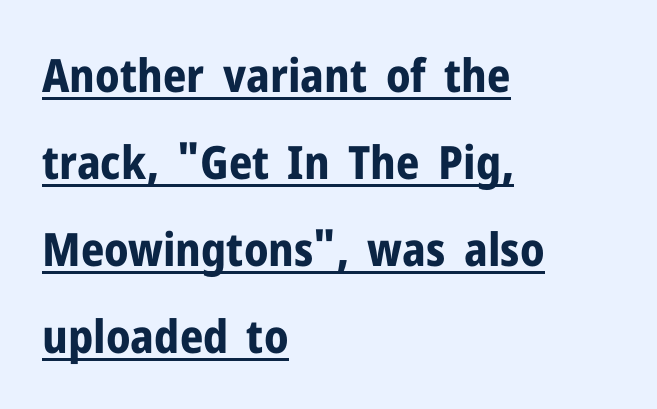
Words appear dense and cohesive because spacing is normal. Every letter is thick-stroked: bold, no question. Looks like regular typesetting: each glyph gets only the width it needs. Does the type have serifs? No, each stem ends abruptly. Typeset ragged right — the left edge is the straight one.
